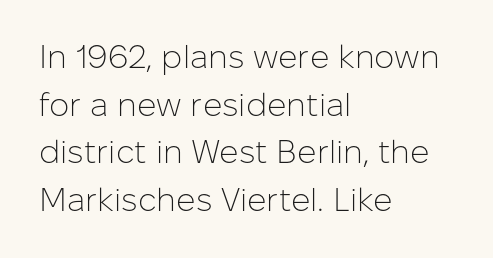
A typesetter would mark this as roman, not italic. One-word summary of the alignment: left. Default kerning and tracking; the words read as compact shapes. Each new line begins a customary step beneath the previous one. Typographically, this falls in the sans-serif category. Here the designer chose a conventional face with non-uniform glyph widths.
